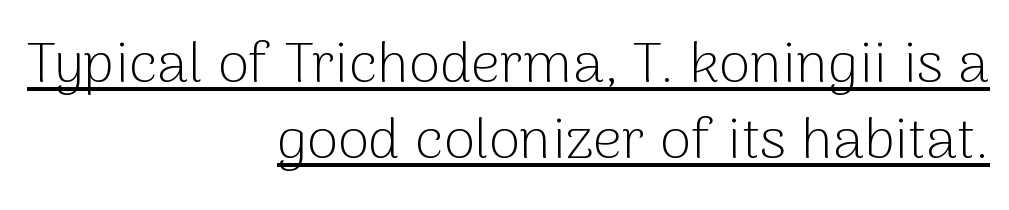
Q: Is the text bold? A: No.
Q: Is the text italic (slanted)? A: No, it is upright.
Q: Is the typeface a serif or a sans-serif typeface? A: Sans-serif.
Q: Is the text underlined? A: Yes.
Q: How is the paragraph aligned? A: Right-aligned.
Q: Is the spacing between letters normal or unusually wide? A: Normal.
Q: Is the spacing between lines tight, normal or loose? A: Normal.
Q: Width (condensed, normal, or wide)? A: Normal.
Q: Stroke contrast? A: Low.
Q: x-height? A: Medium.
Q: Monospaced? A: No.
